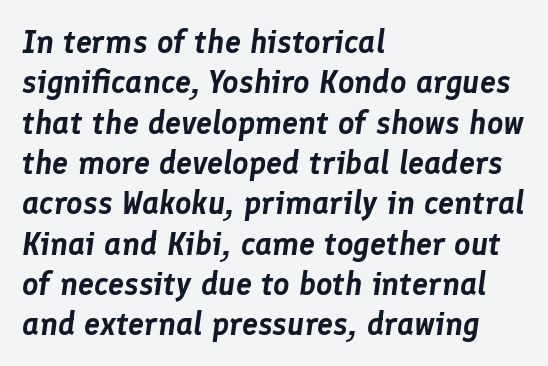
Every row of glyphs begins at an identical x-position on the left. The letterforms sit shoulder to shoulder at normal distance. Think of a printed novel: that variable character pitch is what you see here. The letters are slanted; this is an italic face.
